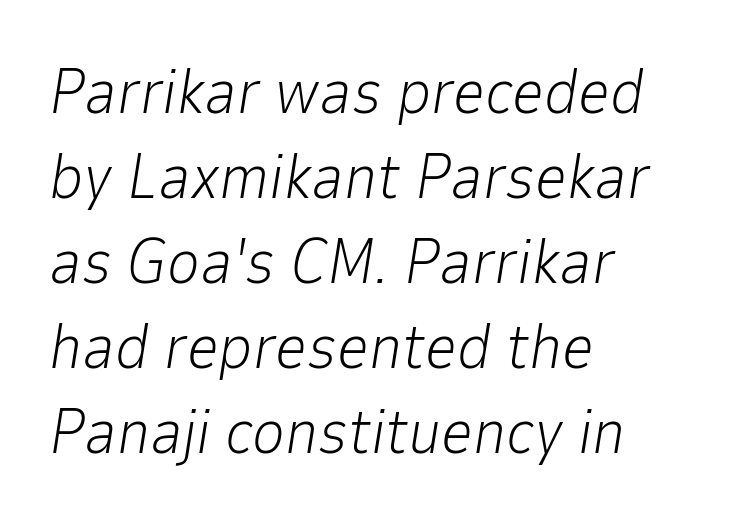
The image shows 63 px light type, italic (leaning right); set left-aligned, normal line spacing (1.35x), normal letter spacing, not underlined; low stroke contrast and a medium x-height.
